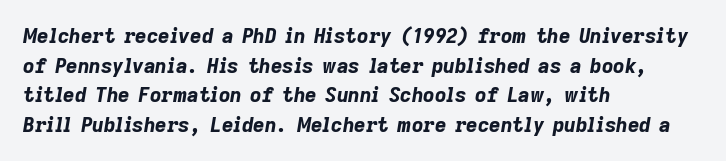
The image shows 20 px bold type, italic (leaning right); set left-aligned, normal line spacing (1.48x), normal letter spacing, not underlined.
